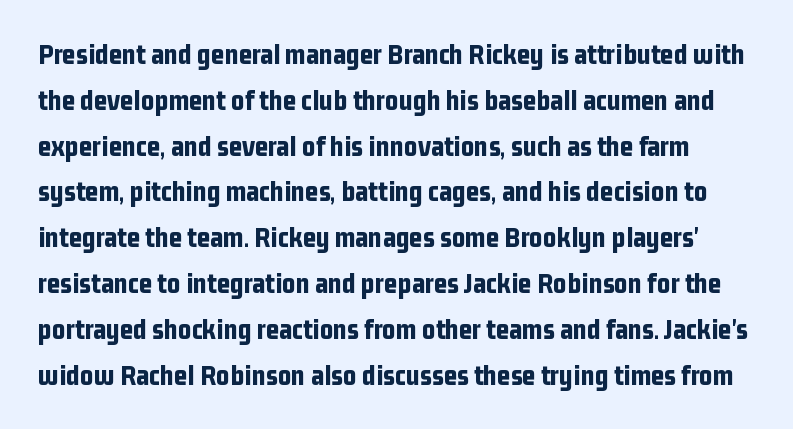
Varying glyph widths throughout — classic text-font behaviour. A normal amount of white space separates one row of letters from the next. Typesetter's note: full bold, strokes at maximum text heaviness. Short note: letters normally spaced. The words here are not underlined. Italic: no, the glyphs are upright roman.
